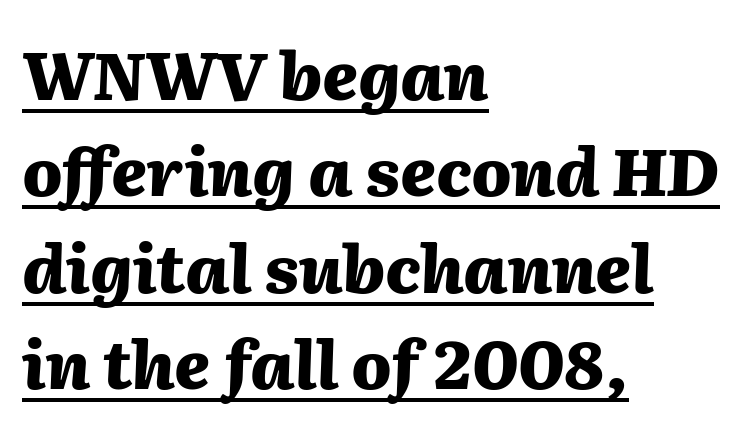
Q: Is the text bold? A: Yes.
Q: Is the text italic (slanted)? A: Yes, it leans right by about 2 degrees.
Q: Is the text underlined? A: Yes.
Q: How is the paragraph aligned? A: Left-aligned.
Q: Is the spacing between letters normal or unusually wide? A: Normal.
Q: Is the spacing between lines tight, normal or loose? A: Normal.
Q: Width (condensed, normal, or wide)? A: Normal.
Q: Stroke contrast? A: Medium.
Q: x-height? A: Medium.
Q: Monospaced? A: No.
